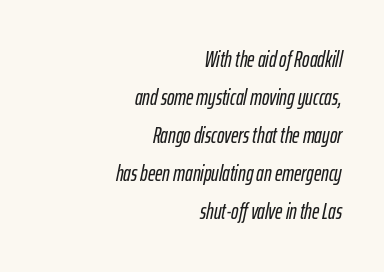
The image shows 22 px text type, italic (leaning right); set right-aligned, line spacing 1.73x, normal letter spacing, not underlined.
